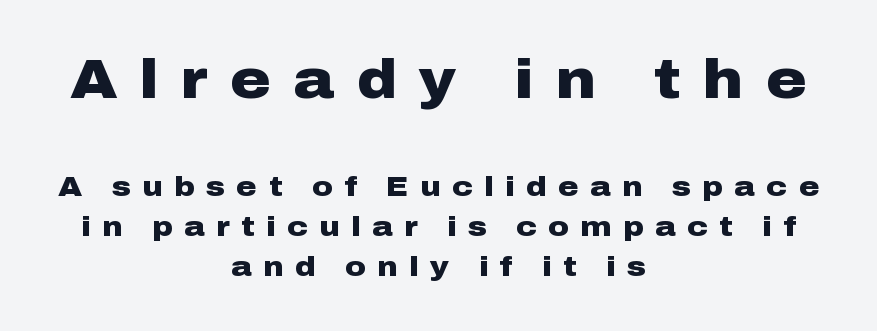
Q: Is the text bold? A: Yes.
Q: Is the text italic (slanted)? A: No, it is upright.
Q: Is the typeface a serif or a sans-serif typeface? A: Sans-serif.
Q: Is the text underlined? A: No.
Q: How is the paragraph aligned? A: Centered.
Q: Is the spacing between letters normal or unusually wide? A: Unusually wide.
Q: Is the spacing between lines tight, normal or loose? A: Normal.
Q: Which block of text is set in a larger size, the first (top) or the second (bottom)? A: The first (top) one.
Q: Width (condensed, normal, or wide)? A: Wide.
Q: Stroke contrast? A: Low.
Q: x-height? A: Medium.
Q: Monospaced? A: No.
